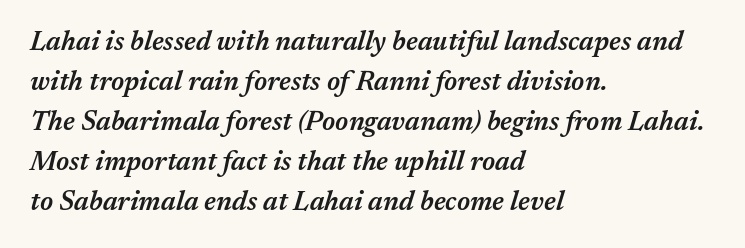
Q: Is the text bold? A: Semi-bold.
Q: Is the text italic (slanted)? A: Yes, it leans right by about 17 degrees.
Q: Is the text underlined? A: No.
Q: How is the paragraph aligned? A: Left-aligned.
Q: Is the spacing between letters normal or unusually wide? A: Normal.
Q: Is the spacing between lines tight, normal or loose? A: Normal.
